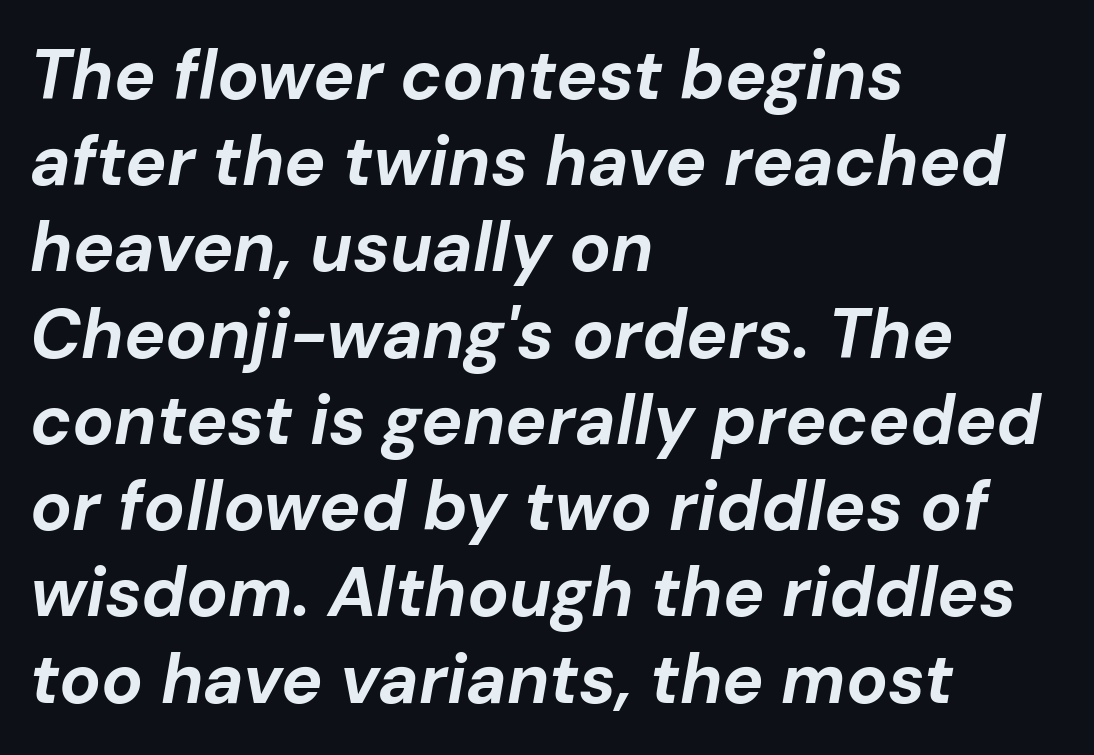
The image shows 69 px bold type, italic (leaning right); set left-aligned, normal line spacing (1.25x), normal letter spacing, not underlined; low stroke contrast and a medium x-height.
